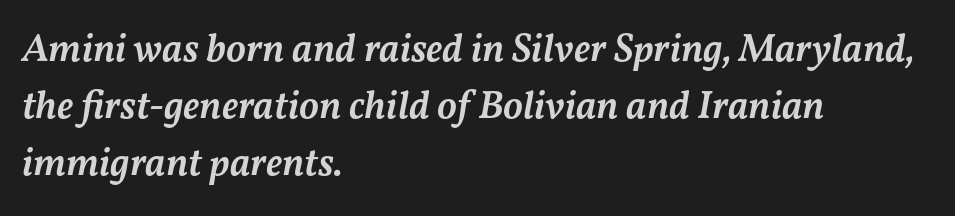
The image shows 40 px semibold type, italic (leaning right); set left-aligned, normal line spacing (1.43x), normal letter spacing, not underlined; medium stroke contrast and a medium x-height.
